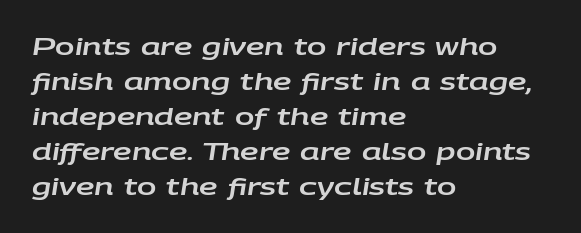
Q: Is the text italic (slanted)? A: Yes, it leans right by about 9 degrees.
Q: Is the text underlined? A: No.
Q: How is the paragraph aligned? A: Left-aligned.
Q: Is the spacing between letters normal or unusually wide? A: Normal.
Q: Is the spacing between lines tight, normal or loose? A: Normal.
